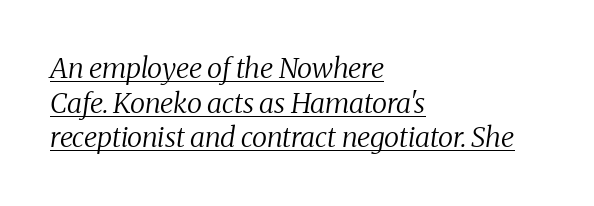
{"serif": "yes", "italic": "yes", "lean": "right", "slant_degrees": 8, "bold": "no", "weight": "regular", "width": "normal", "stroke_contrast": "medium", "x_height": "medium", "monospaced": "no", "underline": "yes", "align": "left", "line_spacing_ratio": 1.24, "letter_spacing": "normal", "letter_spacing_em": 0.0, "glyph_px": 28}
